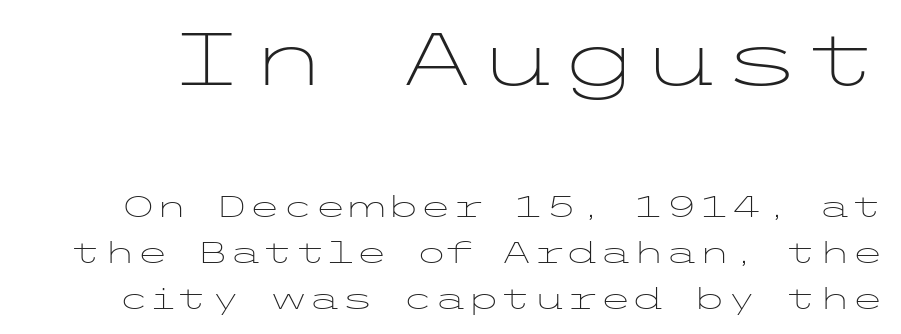
Descenders are the only things crossing below the line. Here the first block reads like a headline and the second like body copy. A roman cut, with each character standing at attention. The rendering keeps characters at their native spacing.
